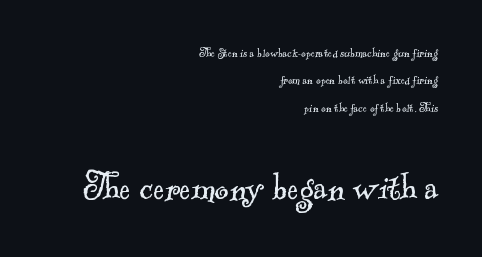
In terms of leading, this rendering errs on the spacious side. All the whitespace from short lines collects on the left. The rendering uses natural spacing where letterforms have individual widths. Tracking value appears to be zero — textbook default spacing. Decoration check: the copy has no underline.
